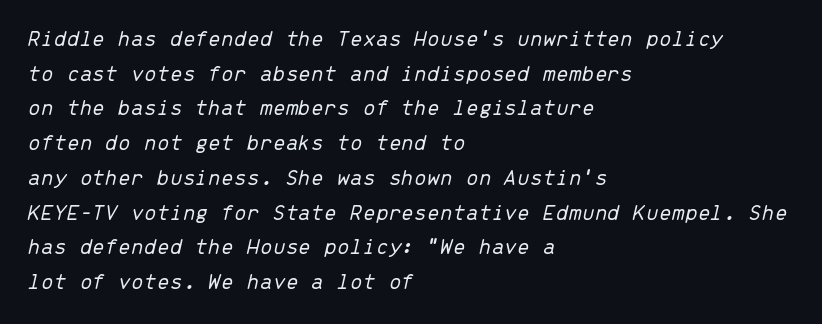
Q: Is the text bold? A: No.
Q: Is the text italic (slanted)? A: Yes, it leans right by about 13 degrees.
Q: Is the text underlined? A: No.
Q: How is the paragraph aligned? A: Left-aligned.
Q: Is the spacing between letters normal or unusually wide? A: Normal.
Q: Is the spacing between lines tight, normal or loose? A: Normal.
